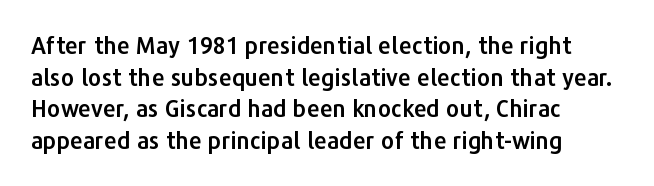
The tracking reads as untouched default to a designer's eye. These lines were composed using upright roman letters. A clean baseline with only descenders dipping below it. The designer left line spacing at the default. The lines are quadded left.
